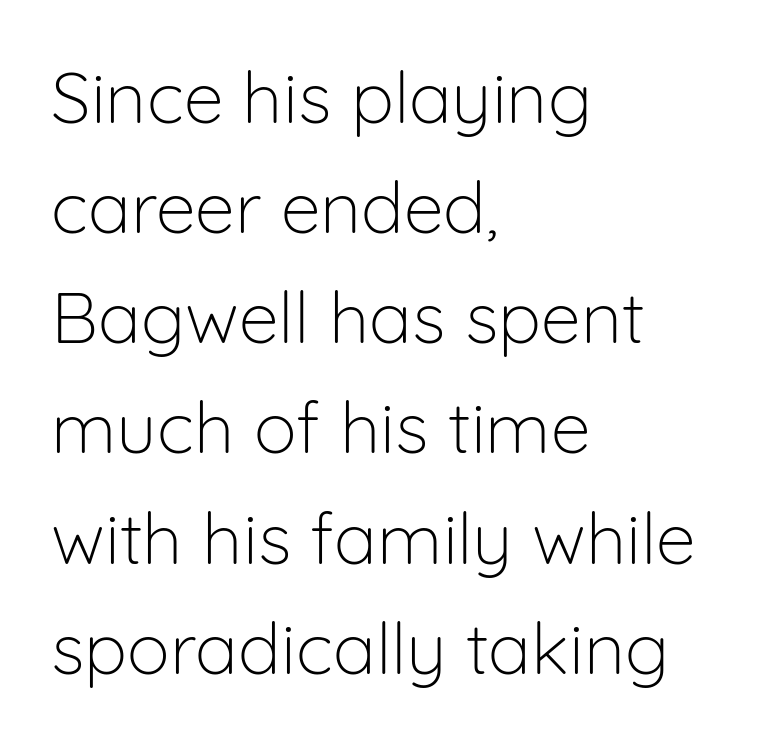
{"serif": "no", "italic": "no", "bold": "no", "weight": "light", "width": "normal", "stroke_contrast": "low", "x_height": "medium", "monospaced": "no", "underline": "no", "align": "left", "line_spacing": "normal", "line_spacing_ratio": 1.53, "letter_spacing": "normal", "letter_spacing_em": 0.0, "glyph_px": 72}
